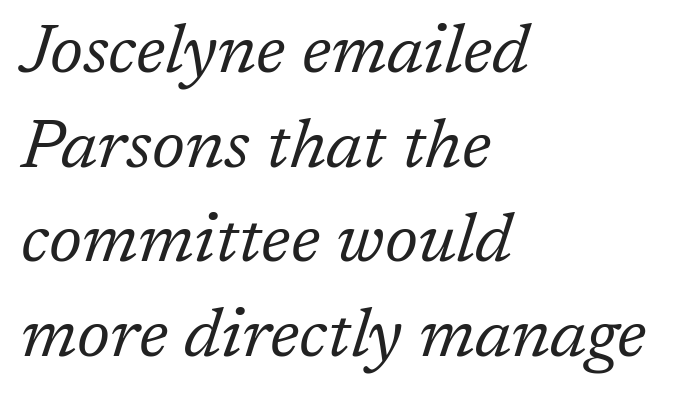
Font category for this specimen: serif. The string is rendered with underlining switched off. The passage shown is typed in a proportional face where columns would drift. Successive baselines arrive at the customary interval. In terms of posture, this sample is oblique.
